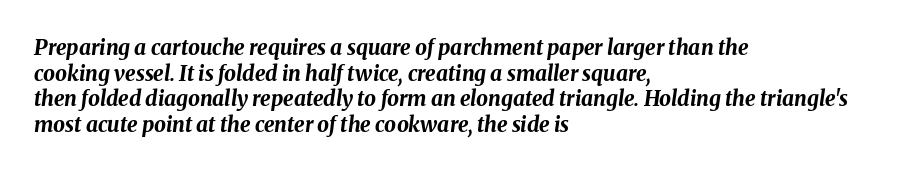
Q: Is the text bold? A: Yes.
Q: Is the text italic (slanted)? A: Yes, it leans right by about 8 degrees.
Q: Is the text underlined? A: No.
Q: How is the paragraph aligned? A: Left-aligned.
Q: Is the spacing between letters normal or unusually wide? A: Normal.
